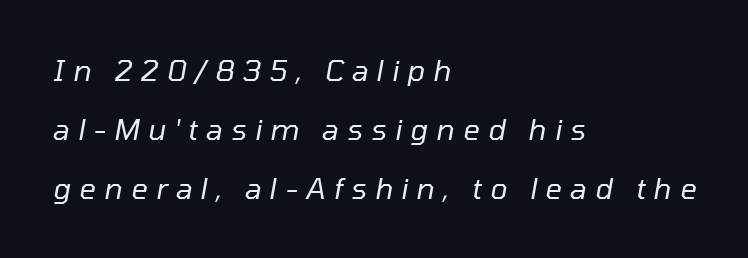
Q: Is the text bold? A: No.
Q: Is the text italic (slanted)? A: Yes, it leans right by about 10 degrees.
Q: Is the text underlined? A: No.
Q: How is the paragraph aligned? A: Left-aligned.
Q: Is the spacing between letters normal or unusually wide? A: Unusually wide.
Q: Is the spacing between lines tight, normal or loose? A: Loose.
Q: Width (condensed, normal, or wide)? A: Normal.
Q: Stroke contrast? A: Low.
Q: x-height? A: Medium.
Q: Monospaced? A: No.
